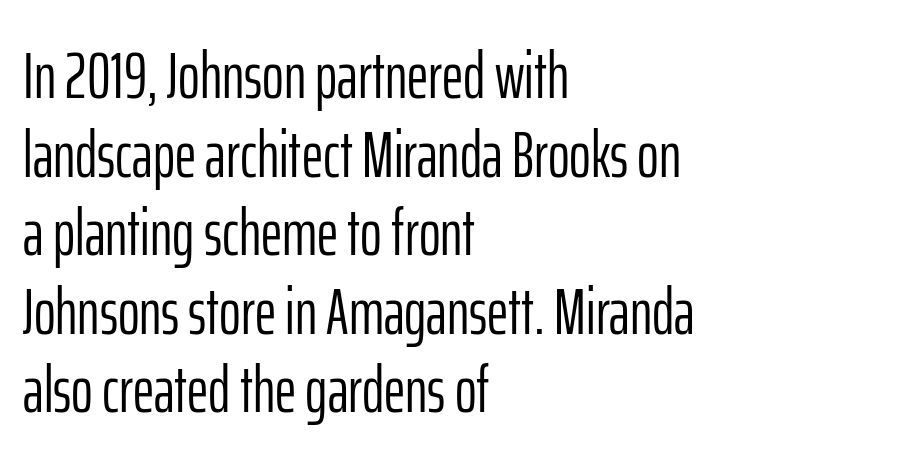
The image shows 66 px light, condensed sans-serif type, upright; set left-aligned, line spacing 1.19x, normal letter spacing, not underlined; low stroke contrast and a medium x-height.
